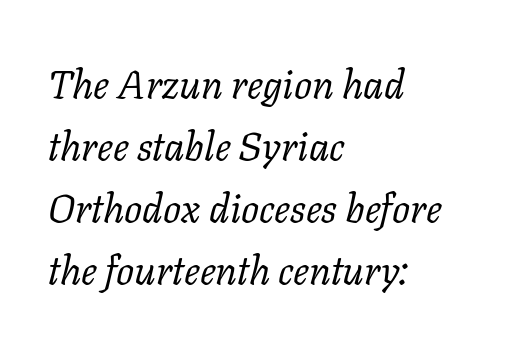
Q: Is the text bold? A: No.
Q: Is the text italic (slanted)? A: Yes, it leans right by about 11 degrees.
Q: Is the typeface a serif or a sans-serif typeface? A: Serif.
Q: Is the text underlined? A: No.
Q: How is the paragraph aligned? A: Left-aligned.
Q: Is the spacing between letters normal or unusually wide? A: Normal.
Q: Is the spacing between lines tight, normal or loose? A: Normal.
Q: Width (condensed, normal, or wide)? A: Normal.
Q: Stroke contrast? A: Low.
Q: x-height? A: Medium.
Q: Monospaced? A: No.
